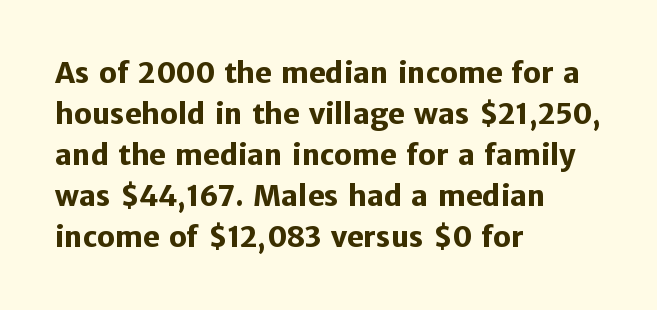
Italic: no, the glyphs are upright roman. In CSS terms this would be text-align: left. Heavy-handed strokes throughout: this text is bold. Nothing sits at the stroke ends, so this counts as sans-serif.
